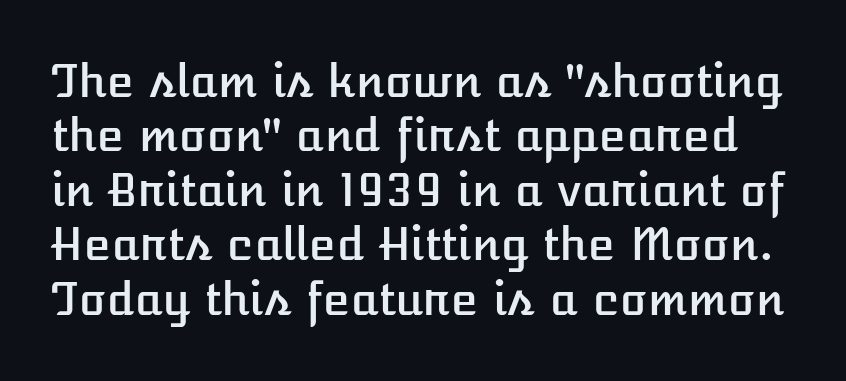
{"italic": "no", "width": "normal", "stroke_contrast": "low", "x_height": "medium", "monospaced": "no", "underline": "no", "line_spacing_ratio": 1.21, "letter_spacing": "normal", "letter_spacing_em": 0.0, "glyph_px": 45}
